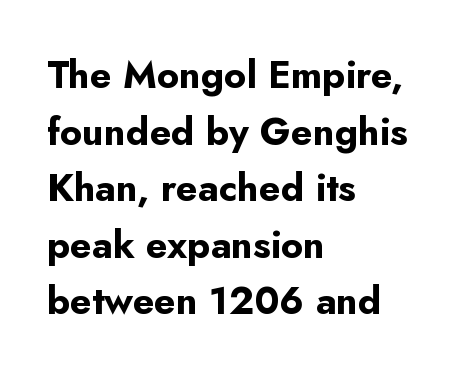
{"serif": "no", "italic": "no", "bold": "yes", "weight": "bold", "width": "normal", "stroke_contrast": "low", "x_height": "small", "monospaced": "no", "underline": "no", "align": "left", "line_spacing": "normal", "line_spacing_ratio": 1.49, "letter_spacing": "normal", "letter_spacing_em": 0.0, "glyph_px": 38}
